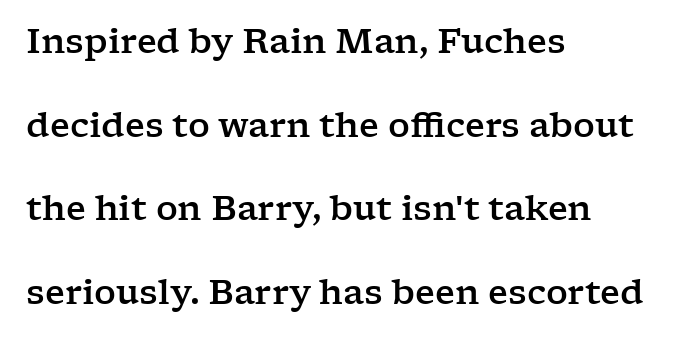
The image shows 34 px wide serif type, upright; set left-aligned, loose line spacing (2.46x), normal letter spacing, not underlined; low stroke contrast and a medium x-height.
